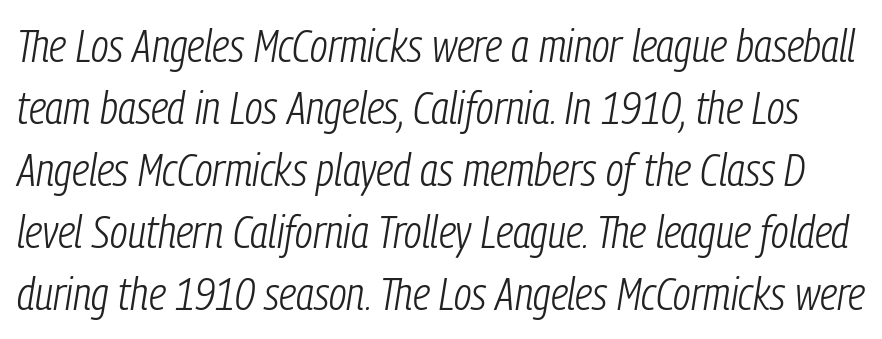
The image shows 46 px light, condensed type, italic (leaning right); set normal line spacing (1.35x), normal letter spacing, not underlined; low stroke contrast and a medium x-height.
